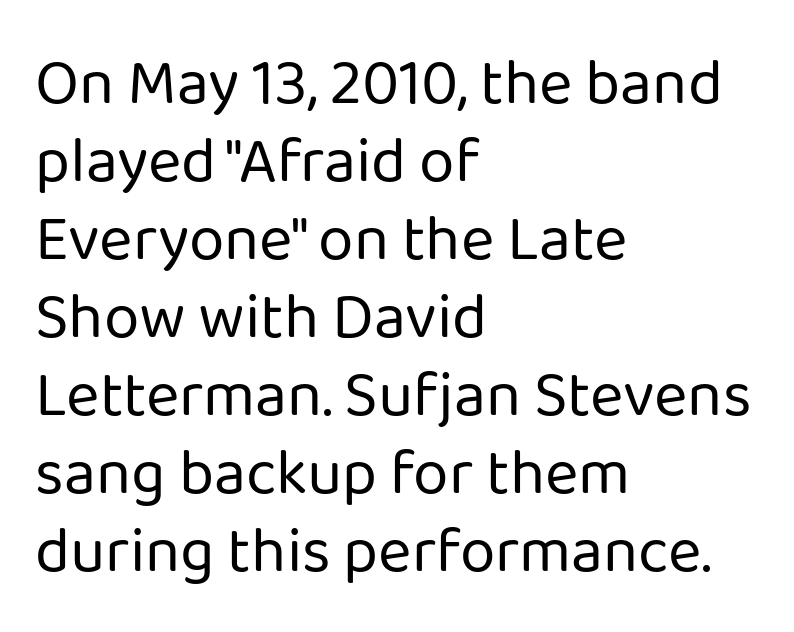
The image shows 64 px regular-weight sans-serif type, upright; set left-aligned, line spacing 1.22x, normal letter spacing, not underlined; low stroke contrast and a medium x-height.
